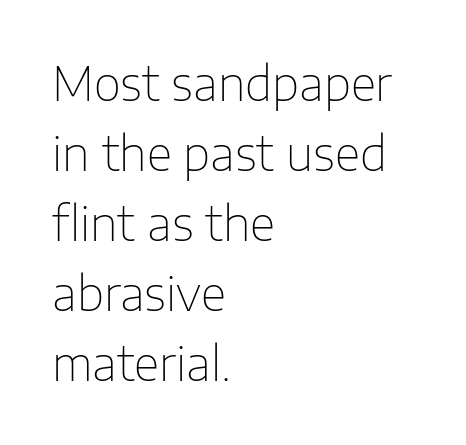
{"serif": "no", "italic": "no", "bold": "no", "weight": "thin", "width": "normal", "stroke_contrast": "low", "x_height": "medium", "monospaced": "no", "underline": "no", "align": "left", "line_spacing": "normal", "line_spacing_ratio": 1.49, "letter_spacing": "normal", "letter_spacing_em": 0.0, "glyph_px": 47}
